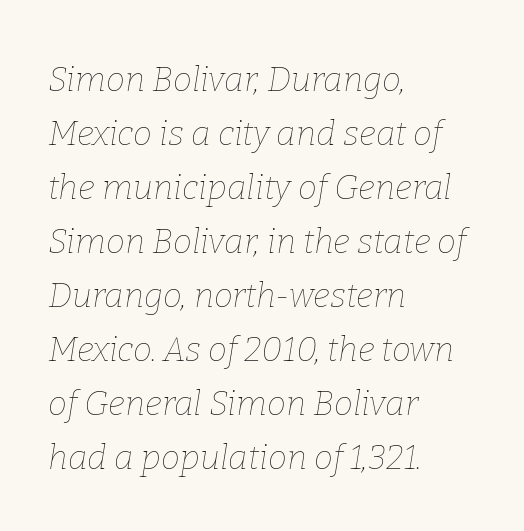
The image shows 34 px thin type, italic (leaning right); set left-aligned, normal line spacing (1.59x), normal letter spacing, not underlined; low stroke contrast and a medium x-height.
